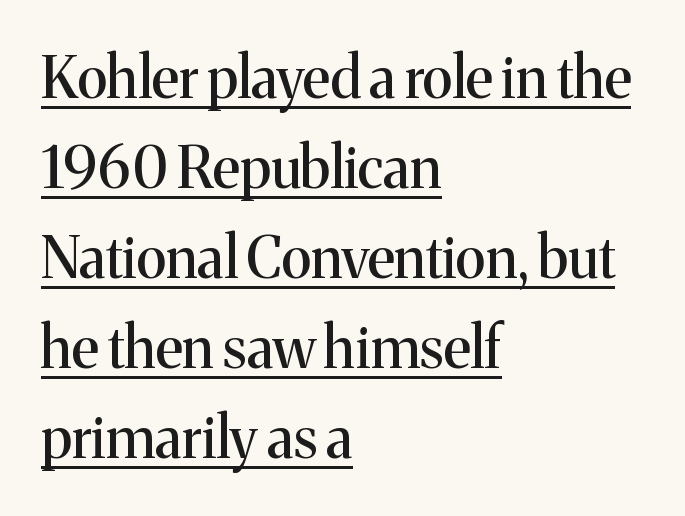
The image shows 57 px serif type, upright; set left-aligned, normal line spacing (1.58x), normal letter spacing, underlined; medium stroke contrast and a medium x-height.
